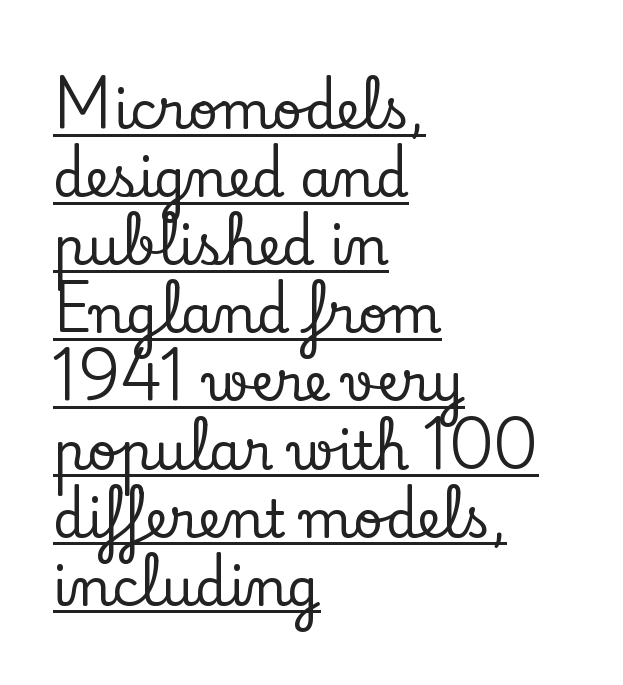
Q: Is the text italic (slanted)? A: No, it is upright.
Q: Is the text underlined? A: Yes.
Q: How is the paragraph aligned? A: Left-aligned.
Q: Is the spacing between letters normal or unusually wide? A: Normal.
Q: Is the spacing between lines tight, normal or loose? A: Normal.
Q: Width (condensed, normal, or wide)? A: Normal.
Q: Stroke contrast? A: Low.
Q: x-height? A: Small.
Q: Monospaced? A: No.
